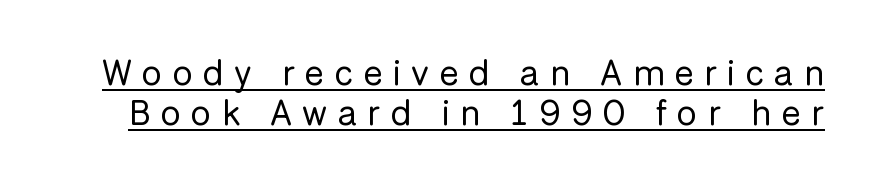
{"serif": "no", "italic": "no", "bold": "no", "weight": "regular", "width": "normal", "stroke_contrast": "low", "x_height": "medium", "monospaced": "no", "underline": "yes", "line_spacing": "tight", "line_spacing_ratio": 1.1, "letter_spacing": "wide", "letter_spacing_em": 0.29, "glyph_px": 36}
